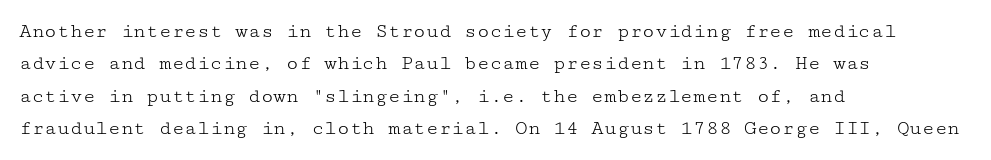
The image shows 21 px text type, upright; set left-aligned, normal line spacing (1.54x), normal letter spacing, not underlined.
